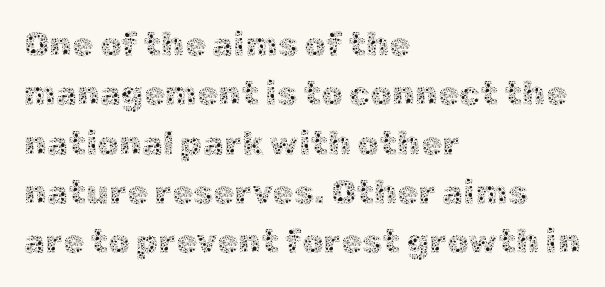
The image shows 34 px thin type, upright; set left-aligned, normal line spacing (1.45x), normal letter spacing, not underlined; a medium x-height.
